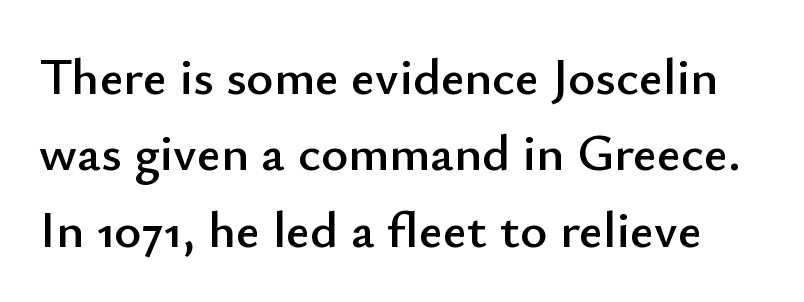
Q: Is the text italic (slanted)? A: No, it is upright.
Q: Is the typeface a serif or a sans-serif typeface? A: Sans-serif.
Q: Is the text underlined? A: No.
Q: Is the spacing between letters normal or unusually wide? A: Normal.
Q: Is the spacing between lines tight, normal or loose? A: Normal.
Q: Width (condensed, normal, or wide)? A: Normal.
Q: Stroke contrast? A: Low.
Q: x-height? A: Small.
Q: Monospaced? A: No.
